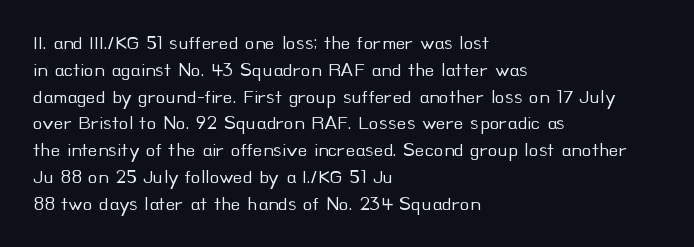
Q: Is the text bold? A: No.
Q: Is the text italic (slanted)? A: No, it is upright.
Q: Is the text underlined? A: No.
Q: How is the paragraph aligned? A: Left-aligned.
Q: Is the spacing between letters normal or unusually wide? A: Normal.
Q: Is the spacing between lines tight, normal or loose? A: Normal.
